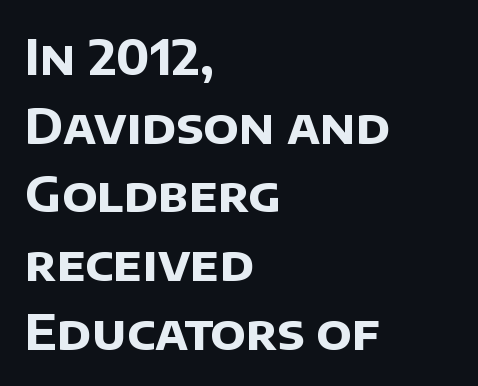
{"serif": "no", "bold": "yes", "weight": "bold", "width": "normal", "stroke_contrast": "low", "x_height": "large", "monospaced": "no", "underline": "no", "align": "left", "line_spacing": "normal", "line_spacing_ratio": 1.43, "letter_spacing": "normal", "letter_spacing_em": 0.0, "glyph_px": 48}
